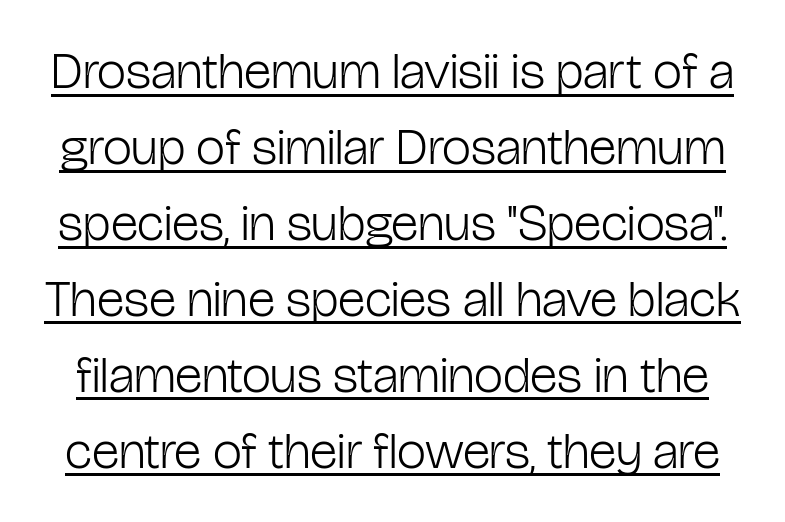
The image shows 52 px light, condensed sans-serif type, upright; set normal line spacing (1.46x), normal letter spacing, underlined; low stroke contrast and a medium x-height.
